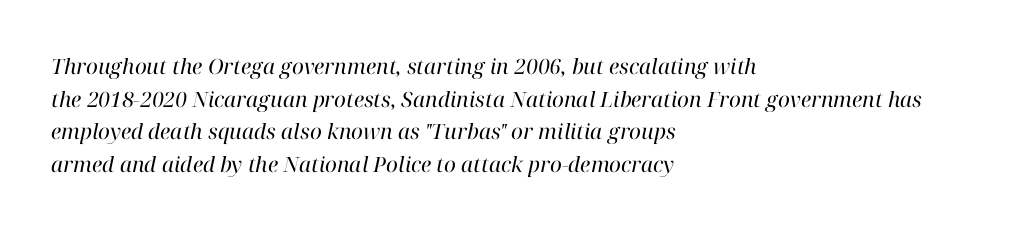
The image shows 21 px text type, italic (leaning right); set left-aligned, normal line spacing (1.55x), normal letter spacing, not underlined.
